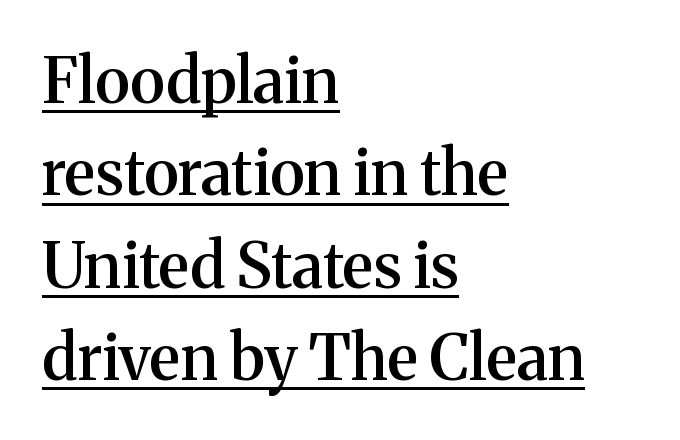
Q: Is the text bold? A: Semi-bold.
Q: Is the text italic (slanted)? A: No, it is upright.
Q: Is the typeface a serif or a sans-serif typeface? A: Serif.
Q: Is the text underlined? A: Yes.
Q: How is the paragraph aligned? A: Left-aligned.
Q: Is the spacing between letters normal or unusually wide? A: Normal.
Q: Is the spacing between lines tight, normal or loose? A: Normal.
Q: Width (condensed, normal, or wide)? A: Normal.
Q: Stroke contrast? A: Medium.
Q: x-height? A: Medium.
Q: Monospaced? A: No.
